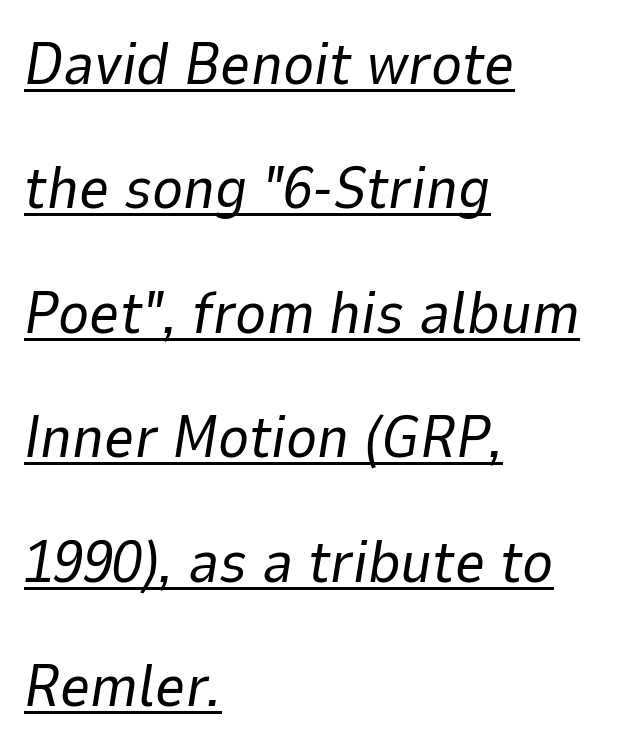
Q: Is the text bold? A: No.
Q: Is the text italic (slanted)? A: Yes, it leans right by about 9 degrees.
Q: Is the text underlined? A: Yes.
Q: How is the paragraph aligned? A: Left-aligned.
Q: Is the spacing between letters normal or unusually wide? A: Normal.
Q: Is the spacing between lines tight, normal or loose? A: Loose.
Q: Width (condensed, normal, or wide)? A: Normal.
Q: Stroke contrast? A: Low.
Q: x-height? A: Medium.
Q: Monospaced? A: No.
